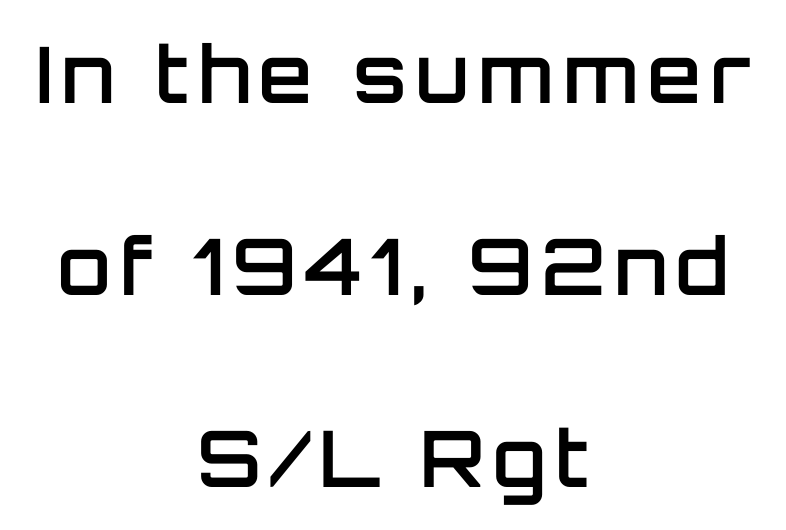
Q: Is the text bold? A: Semi-bold.
Q: Is the text italic (slanted)? A: No, it is upright.
Q: Is the typeface a serif or a sans-serif typeface? A: Sans-serif.
Q: Is the text underlined? A: No.
Q: How is the paragraph aligned? A: Centered.
Q: Is the spacing between lines tight, normal or loose? A: Loose.
Q: Width (condensed, normal, or wide)? A: Normal.
Q: Stroke contrast? A: Low.
Q: x-height? A: Large.
Q: Monospaced? A: No.
